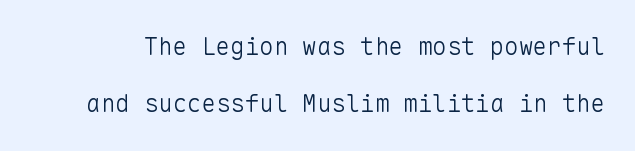
Unlike italic type, these characters show no tilt at all. Each stroke keeps to a modest, everyday thickness or less. This sample trades compactness for vertical openness between lines. The horizontal fit of the characters is conventional and even. Descender tails drop into unmarked territory.
